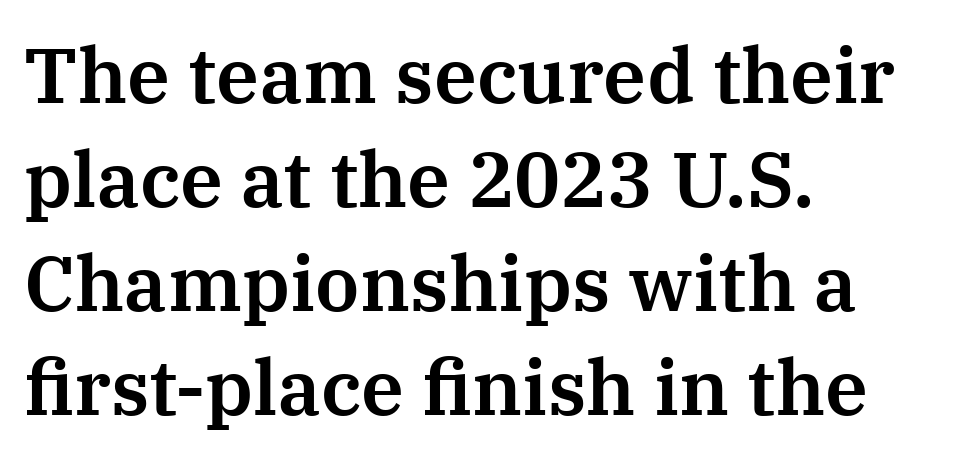
Q: Is the text italic (slanted)? A: No, it is upright.
Q: Is the typeface a serif or a sans-serif typeface? A: Serif.
Q: Is the text underlined? A: No.
Q: How is the paragraph aligned? A: Left-aligned.
Q: Is the spacing between letters normal or unusually wide? A: Normal.
Q: Is the spacing between lines tight, normal or loose? A: Normal.
Q: Width (condensed, normal, or wide)? A: Normal.
Q: Stroke contrast? A: Medium.
Q: x-height? A: Medium.
Q: Monospaced? A: No.
